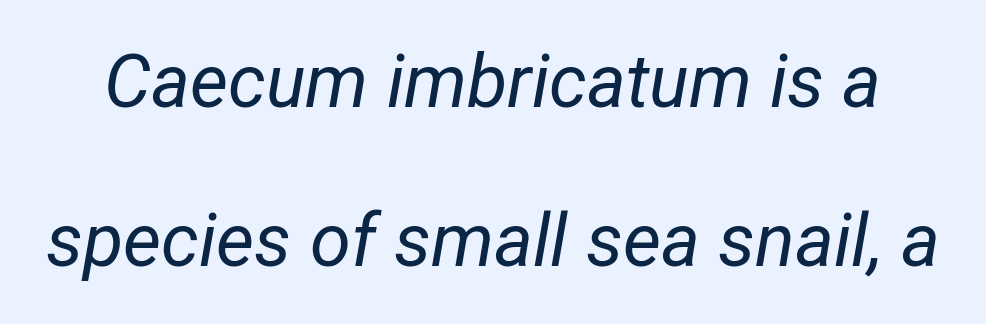
{"italic": "yes", "lean": "right", "slant_degrees": 12, "bold": "no", "weight": "regular", "width": "condensed", "stroke_contrast": "low", "x_height": "medium", "monospaced": "no", "underline": "no", "line_spacing": "loose", "line_spacing_ratio": 2.15, "letter_spacing": "normal", "letter_spacing_em": 0.0, "glyph_px": 74}
